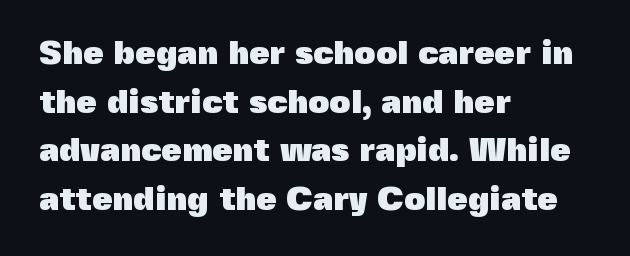
{"serif": "no", "italic": "no", "bold": "yes", "weight": "heavy", "width": "normal", "x_height": "medium", "monospaced": "no", "underline": "no", "align": "left", "line_spacing": "normal", "line_spacing_ratio": 1.47, "letter_spacing": "normal", "letter_spacing_em": 0.0, "glyph_px": 33}
